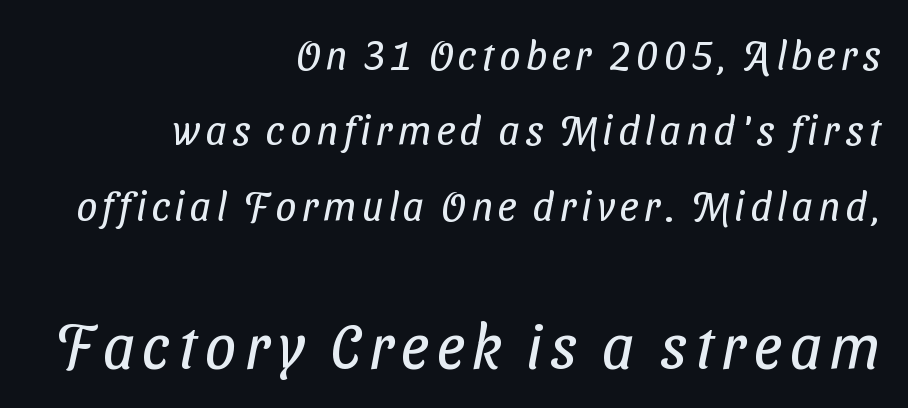
{"serif": "no", "bold": "no", "weight": "regular", "width": "condensed", "stroke_contrast": "low", "x_height": "medium", "monospaced": "no", "underline": "no", "align": "right", "line_spacing_ratio": 1.84, "larger_block": "second", "size_ratio": 1.51, "glyph_px": 62}
